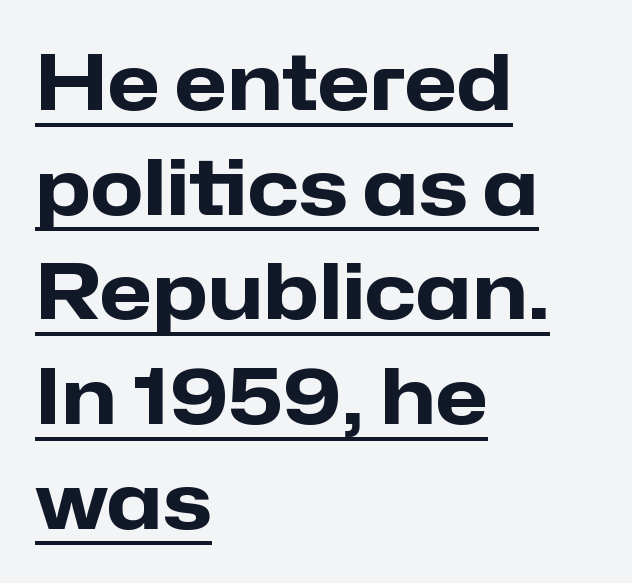
{"serif": "no", "italic": "no", "bold": "yes", "weight": "heavy", "width": "normal", "stroke_contrast": "low", "x_height": "medium", "monospaced": "no", "underline": "yes", "align": "left", "line_spacing": "normal", "line_spacing_ratio": 1.36, "letter_spacing": "normal", "letter_spacing_em": 0.0, "glyph_px": 77}
